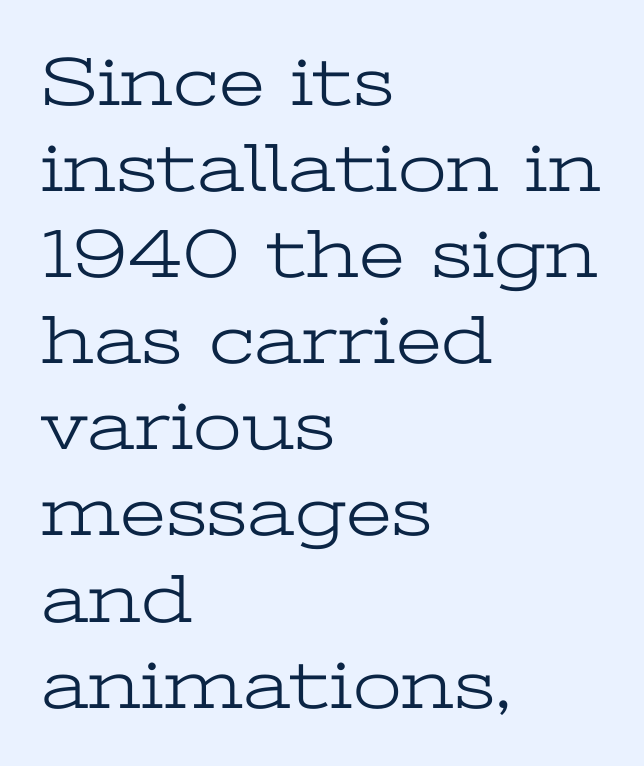
The image shows 70 px light, wide serif type, upright; set left-aligned, line spacing 1.23x, normal letter spacing, not underlined; low stroke contrast and a medium x-height.
